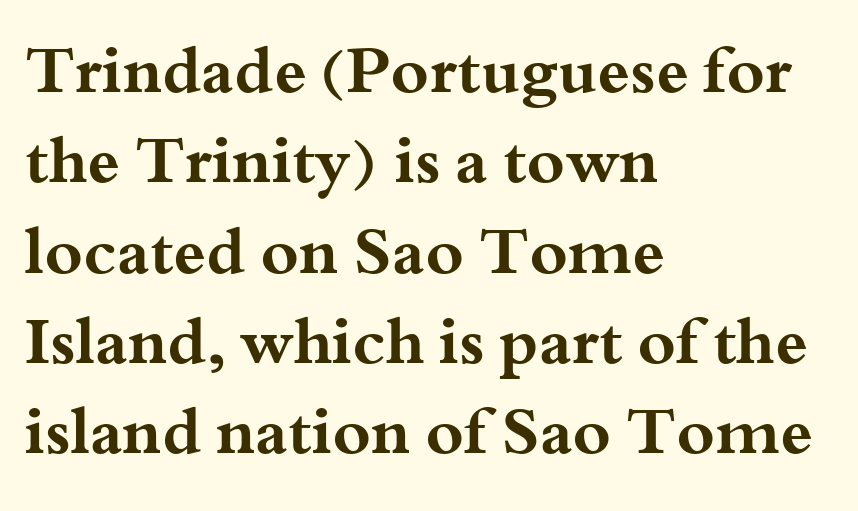
Q: Is the text bold? A: Yes.
Q: Is the text italic (slanted)? A: No, it is upright.
Q: Is the typeface a serif or a sans-serif typeface? A: Serif.
Q: Is the text underlined? A: No.
Q: How is the paragraph aligned? A: Left-aligned.
Q: Is the spacing between letters normal or unusually wide? A: Normal.
Q: Is the spacing between lines tight, normal or loose? A: Normal.
Q: Width (condensed, normal, or wide)? A: Wide.
Q: Stroke contrast? A: Medium.
Q: x-height? A: Small.
Q: Monospaced? A: No.
